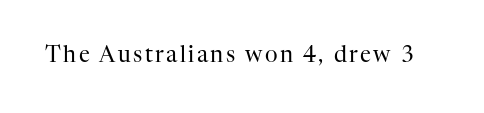
{"italic": "no", "bold": "no", "underline": "no", "glyph_px": 22}
